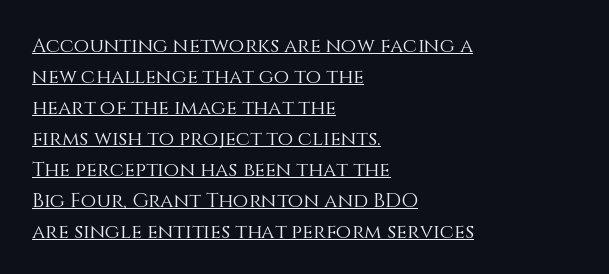
The passage is arranged the way most books set body copy — flush left. Heaviness? Minimal to ordinary, like unemphasized prose. Characters remain perfectly vertical along every line. This rendering leaves character spacing at its baseline value. Underlined type.
